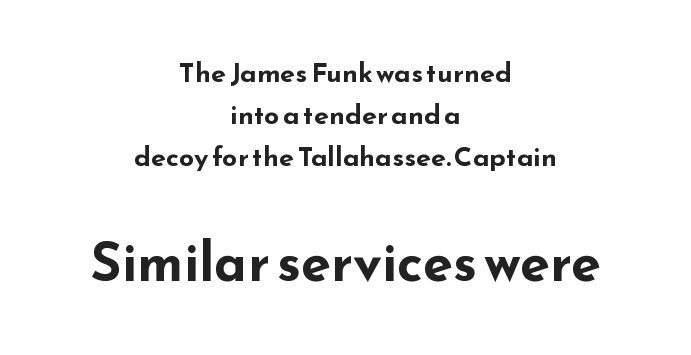
Q: Is the text bold? A: Yes.
Q: Is the text italic (slanted)? A: No, it is upright.
Q: Is the typeface a serif or a sans-serif typeface? A: Sans-serif.
Q: Is the text underlined? A: No.
Q: How is the paragraph aligned? A: Centered.
Q: Is the spacing between letters normal or unusually wide? A: Normal.
Q: Is the spacing between lines tight, normal or loose? A: Normal.
Q: Which block of text is set in a larger size, the first (top) or the second (bottom)? A: The second (bottom) one.
Q: Width (condensed, normal, or wide)? A: Wide.
Q: Stroke contrast? A: Low.
Q: x-height? A: Small.
Q: Monospaced? A: No.
